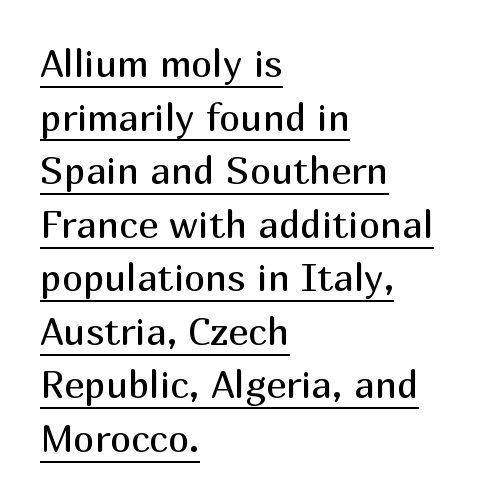
A normal amount of white space separates one row of letters from the next. In terms of letterspacing, this is plain default setting. These lines stack with their left ends in a neat column. Typographically, this falls in the sans-serif category.
